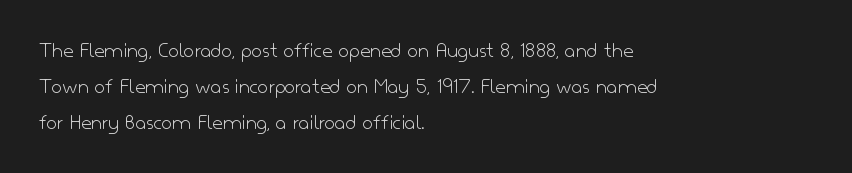
Q: Is the text bold? A: No.
Q: Is the text italic (slanted)? A: No, it is upright.
Q: Is the text underlined? A: No.
Q: How is the paragraph aligned? A: Left-aligned.
Q: Is the spacing between letters normal or unusually wide? A: Normal.
Q: Is the spacing between lines tight, normal or loose? A: Normal.
